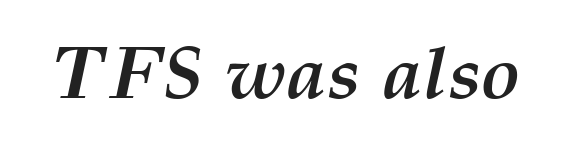
{"italic": "yes", "lean": "right", "slant_degrees": 12, "bold": "yes", "weight": "semibold", "width": "normal", "stroke_contrast": "medium", "x_height": "medium", "monospaced": "no", "underline": "no", "letter_spacing": "normal", "letter_spacing_em": 0.0, "glyph_px": 74}
